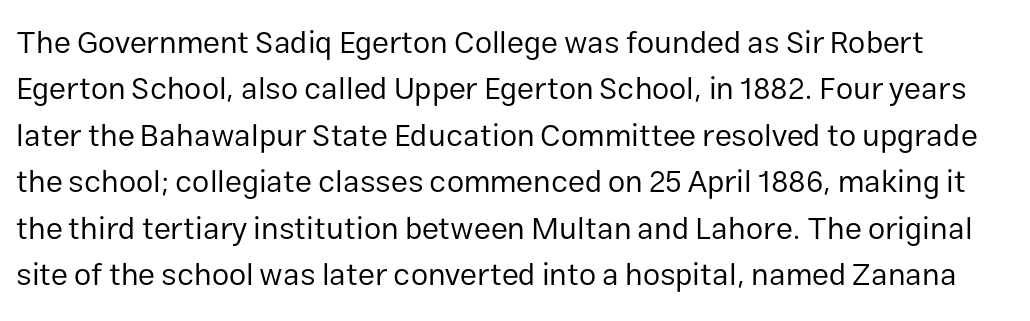
{"serif": "no", "italic": "no", "bold": "no", "weight": "regular", "width": "normal", "stroke_contrast": "low", "x_height": "medium", "monospaced": "no", "underline": "no", "line_spacing": "normal", "line_spacing_ratio": 1.5, "letter_spacing": "normal", "letter_spacing_em": 0.0, "glyph_px": 31}
